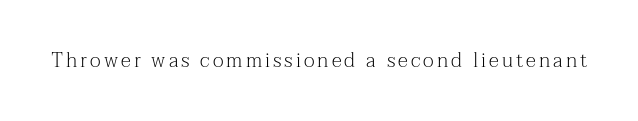
Q: Is the text bold? A: No.
Q: Is the text italic (slanted)? A: No, it is upright.
Q: Is the text underlined? A: No.
